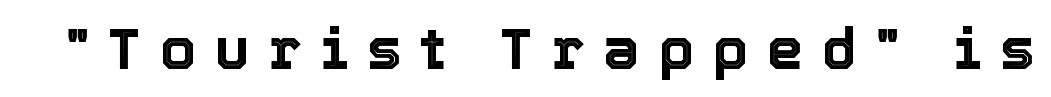
Q: Is the text italic (slanted)? A: No, it is upright.
Q: Is the text underlined? A: No.
Q: Is the spacing between letters normal or unusually wide? A: Unusually wide.
Q: Width (condensed, normal, or wide)? A: Normal.
Q: x-height? A: Medium.
Q: Monospaced? A: No.
